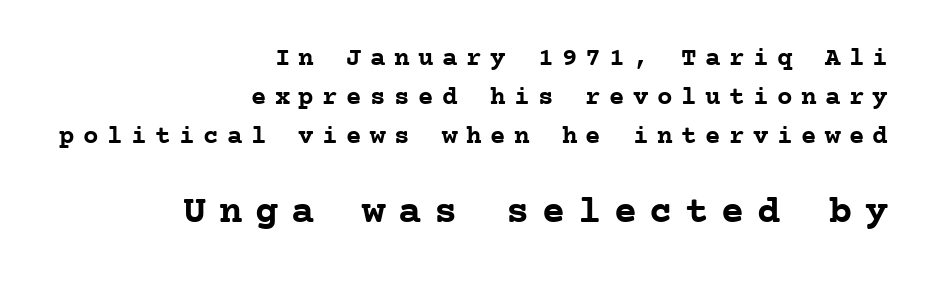
{"serif": "yes", "italic": "no", "bold": "yes", "weight": "semibold", "width": "normal", "stroke_contrast": "low", "x_height": "medium", "monospaced": "yes", "underline": "no", "align": "right", "line_spacing": "normal", "line_spacing_ratio": 1.5, "letter_spacing": "wide", "letter_spacing_em": 0.32, "larger_block": "second", "size_ratio": 1.5, "glyph_px": 39}
